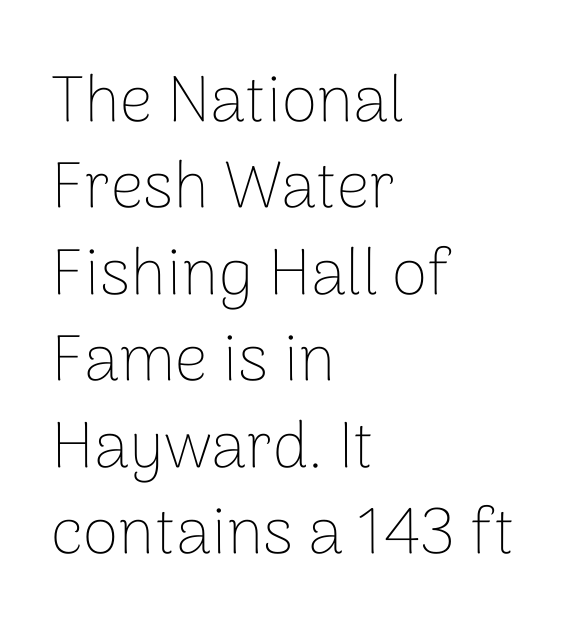
{"serif": "no", "italic": "no", "bold": "no", "weight": "thin", "width": "normal", "stroke_contrast": "low", "x_height": "medium", "monospaced": "no", "underline": "no", "align": "left", "line_spacing": "normal", "line_spacing_ratio": 1.33, "letter_spacing": "normal", "letter_spacing_em": 0.0, "glyph_px": 65}
